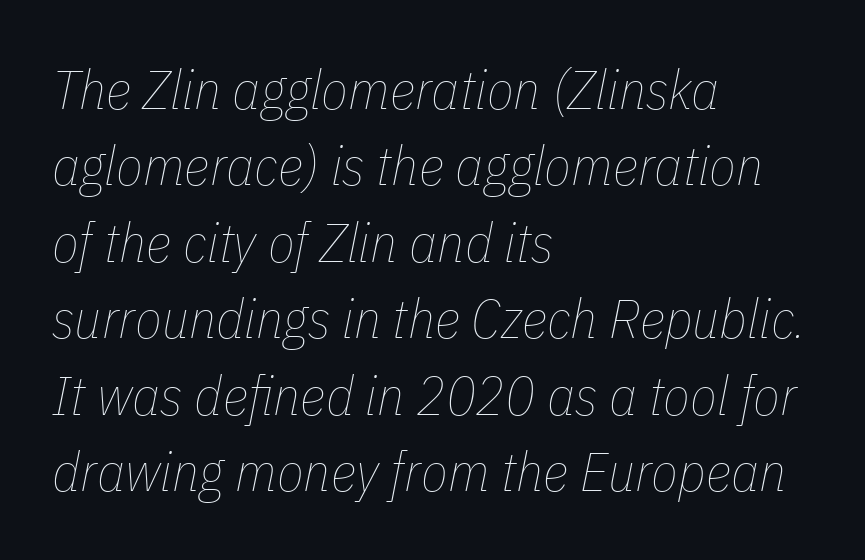
The image shows 55 px thin, condensed type, italic (leaning right); set left-aligned, normal line spacing (1.39x), normal letter spacing, not underlined; low stroke contrast and a medium x-height.
